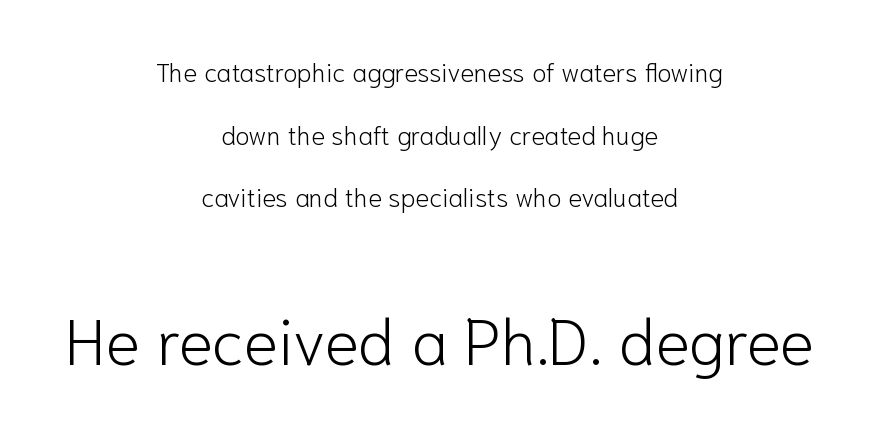
Q: Is the text bold? A: No.
Q: Is the text italic (slanted)? A: No, it is upright.
Q: Is the typeface a serif or a sans-serif typeface? A: Sans-serif.
Q: Is the text underlined? A: No.
Q: How is the paragraph aligned? A: Centered.
Q: Is the spacing between letters normal or unusually wide? A: Normal.
Q: Is the spacing between lines tight, normal or loose? A: Loose.
Q: Which block of text is set in a larger size, the first (top) or the second (bottom)? A: The second (bottom) one.
Q: Width (condensed, normal, or wide)? A: Normal.
Q: Stroke contrast? A: Low.
Q: x-height? A: Medium.
Q: Monospaced? A: No.
